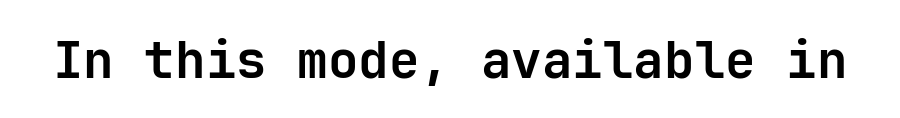
The image shows 51 px semibold sans-serif type, upright; set normal letter spacing, not underlined; low stroke contrast and a medium x-height.
